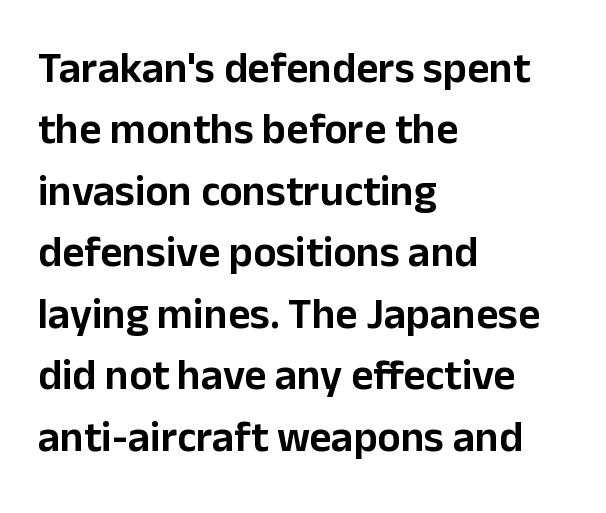
{"serif": "no", "italic": "no", "width": "normal", "stroke_contrast": "low", "x_height": "medium", "monospaced": "no", "underline": "no", "align": "left", "line_spacing": "normal", "line_spacing_ratio": 1.43, "letter_spacing": "normal", "letter_spacing_em": 0.0, "glyph_px": 43}
